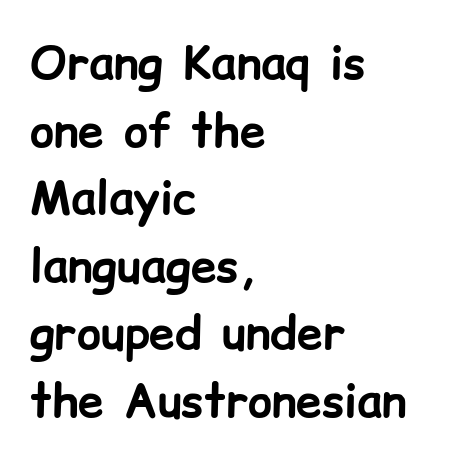
Q: Is the text bold? A: Yes.
Q: Is the text italic (slanted)? A: No, it is upright.
Q: Is the typeface a serif or a sans-serif typeface? A: Sans-serif.
Q: Is the text underlined? A: No.
Q: How is the paragraph aligned? A: Left-aligned.
Q: Is the spacing between letters normal or unusually wide? A: Normal.
Q: Is the spacing between lines tight, normal or loose? A: Normal.
Q: Width (condensed, normal, or wide)? A: Normal.
Q: Stroke contrast? A: Low.
Q: x-height? A: Medium.
Q: Monospaced? A: No.
